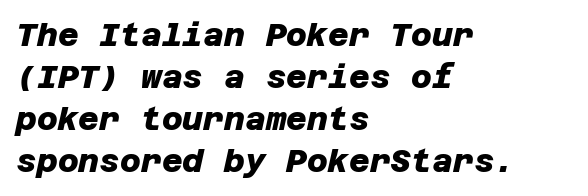
Q: Is the text bold? A: Yes.
Q: Is the typeface a serif or a sans-serif typeface? A: Sans-serif.
Q: Is the text underlined? A: No.
Q: How is the paragraph aligned? A: Left-aligned.
Q: Is the spacing between letters normal or unusually wide? A: Normal.
Q: Is the spacing between lines tight, normal or loose? A: Normal.
Q: Width (condensed, normal, or wide)? A: Normal.
Q: Stroke contrast? A: Low.
Q: x-height? A: Large.
